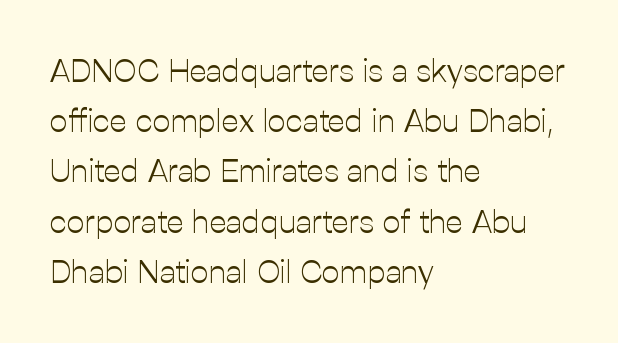
Tall strokes in this sample are plumb rather than angled. Is the block centered? No — it sits flush against the left margin. Proportional: the letters do not fall into vertical columns. The font family rendered here belongs to the sans-serif group. Underlining? Definitely not there.
